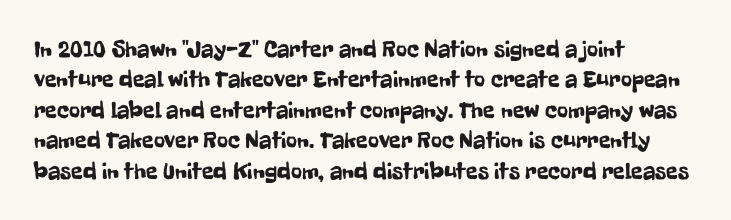
Unmarked baselines from the first word to the last. Short and long lines alike share a common starting point at left. The horizontal fit of the characters is conventional and even. Leading matches the norm, producing a regular column. In terms of posture, this sample is upright.
